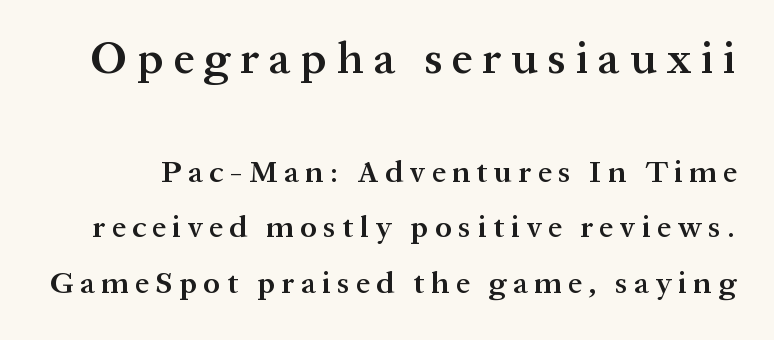
Little horizontal feet cap the strokes, marking this as serif type. Vertical strokes here are truly vertical. On the weight axis this lands at semibold, roughly 600. Has an underline been added? It has not.
